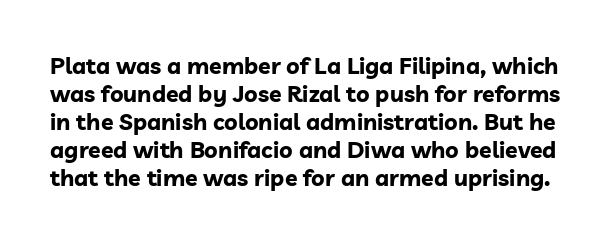
On the weight axis this lands at bold, roughly 700. The letters sit at their default tracking, neither squeezed nor spread. This sample uses an upright cut, with every glyph sitting square on the baseline. Only glyphs here, with clear space below each row.
